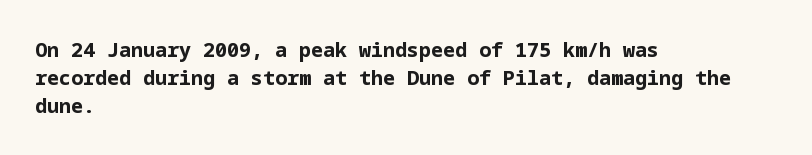
Q: Is the text bold? A: Yes.
Q: Is the text italic (slanted)? A: No, it is upright.
Q: Is the text underlined? A: No.
Q: How is the paragraph aligned? A: Left-aligned.
Q: Is the spacing between letters normal or unusually wide? A: Normal.
Q: Is the spacing between lines tight, normal or loose? A: Normal.
